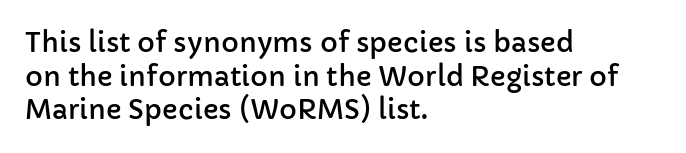
{"italic": "no", "underline": "no", "align": "left", "line_spacing": "normal", "line_spacing_ratio": 1.25, "letter_spacing": "normal", "letter_spacing_em": 0.0, "glyph_px": 27}
